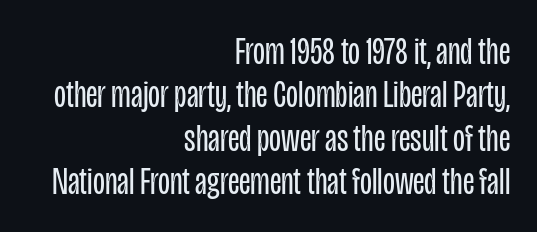
Grotesque or geometric, the face here clearly has no serifs. No italicization has been applied; the sample stays upright. The letterforms sit at book weight or below. Think of a printed novel: that variable character pitch is what you see here. Any mark beneath the type? The region is blank. Leftover space on each line is placed entirely before the opening word.
